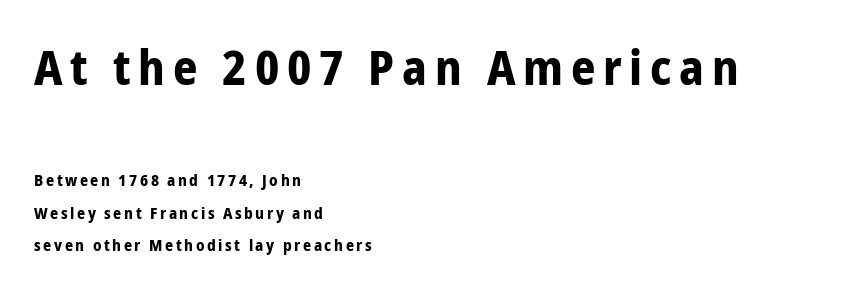
This sample uses a sans-serif face. Regarding leading, the lines here are spaced well apart. Line beginnings align vertically; line endings do not. Compared with an ordinary text face, these strokes are far heavier — a full bold.
